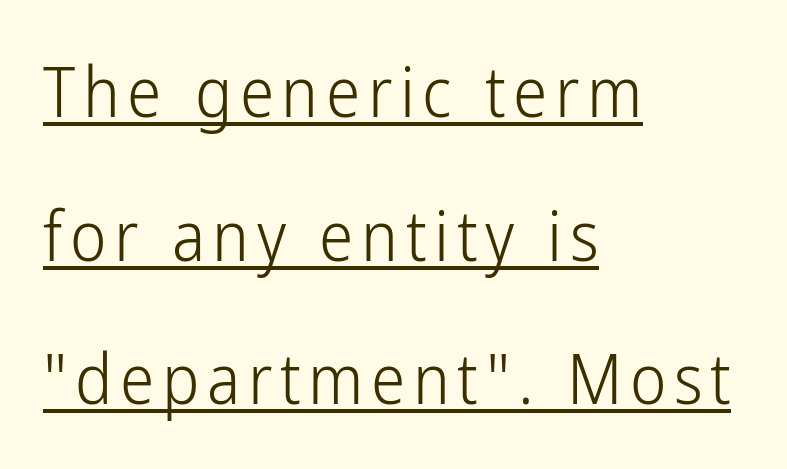
Q: Is the text bold? A: No.
Q: Is the text italic (slanted)? A: No, it is upright.
Q: Is the typeface a serif or a sans-serif typeface? A: Sans-serif.
Q: Is the text underlined? A: Yes.
Q: How is the paragraph aligned? A: Left-aligned.
Q: Is the spacing between lines tight, normal or loose? A: Loose.
Q: Width (condensed, normal, or wide)? A: Condensed.
Q: Stroke contrast? A: Low.
Q: x-height? A: Medium.
Q: Monospaced? A: No.
